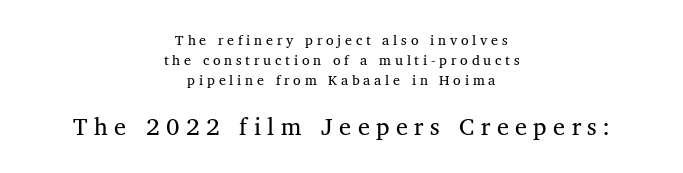
The image shows 24 px text type; set centered, normal line spacing (1.43x), unusually wide letter spacing (+0.27 em), not underlined; the second (bottom) block is 1.71x larger.
